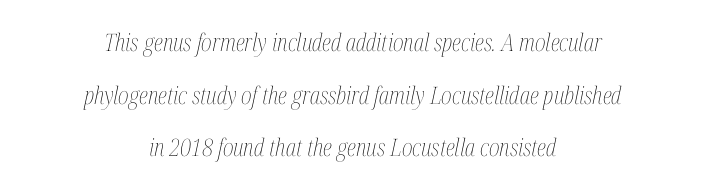
{"italic": "yes", "lean": "right", "slant_degrees": 12, "bold": "no", "underline": "no", "align": "center", "line_spacing": "loose", "line_spacing_ratio": 2.19, "letter_spacing": "normal", "letter_spacing_em": 0.0, "glyph_px": 24}
